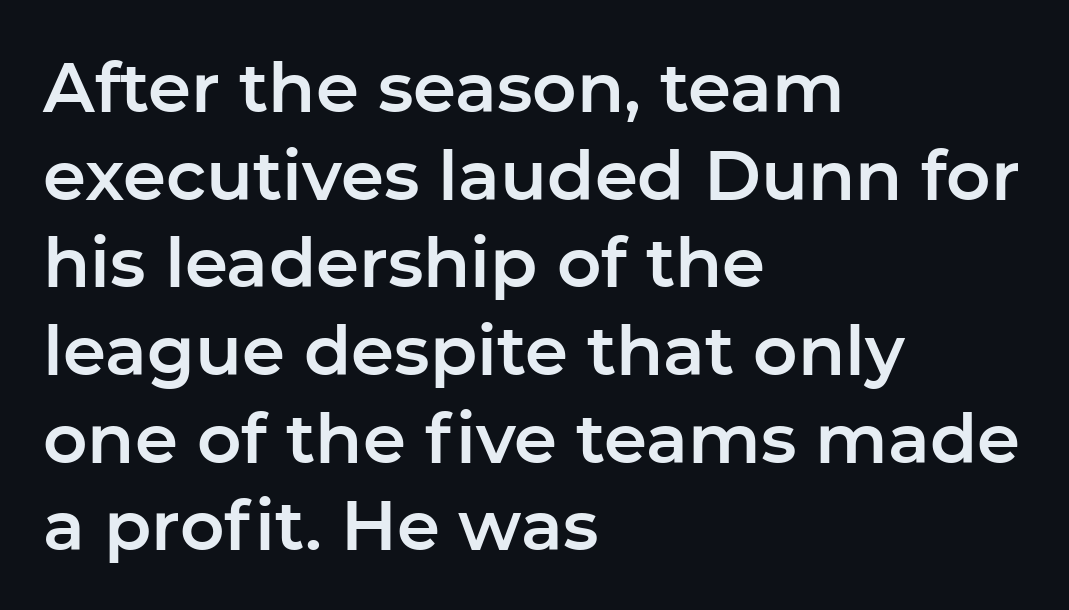
Q: Is the text italic (slanted)? A: No, it is upright.
Q: Is the typeface a serif or a sans-serif typeface? A: Sans-serif.
Q: Is the text underlined? A: No.
Q: How is the paragraph aligned? A: Left-aligned.
Q: Is the spacing between letters normal or unusually wide? A: Normal.
Q: Is the spacing between lines tight, normal or loose? A: Normal.
Q: Width (condensed, normal, or wide)? A: Normal.
Q: Stroke contrast? A: Low.
Q: x-height? A: Medium.
Q: Monospaced? A: No.
